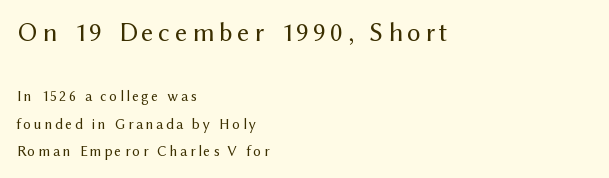
{"italic": "no", "bold": "no", "underline": "no", "align": "left", "line_spacing_ratio": 1.84, "larger_block": "first", "size_ratio": 1.8, "glyph_px": 27}
